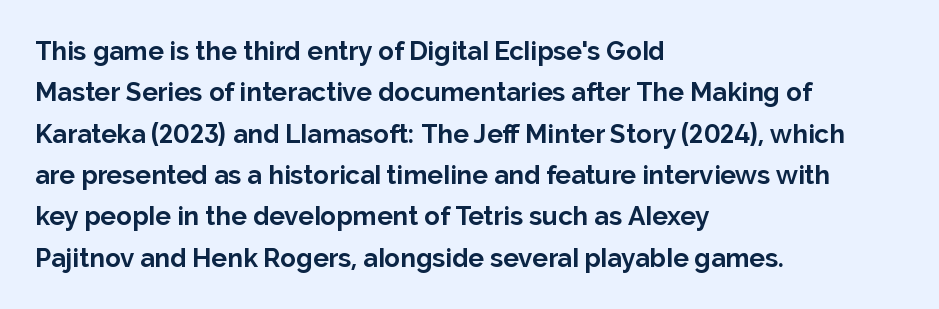
The image shows 26 px bold type, upright; set left-aligned, normal line spacing (1.59x), normal letter spacing, not underlined.
